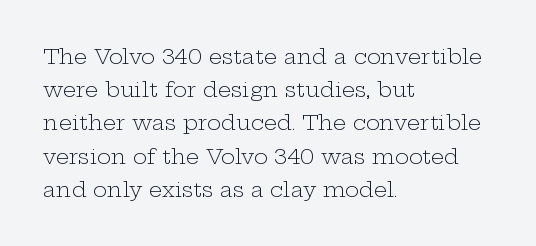
Q: Is the text bold? A: No.
Q: Is the text italic (slanted)? A: No, it is upright.
Q: Is the text underlined? A: No.
Q: How is the paragraph aligned? A: Left-aligned.
Q: Is the spacing between letters normal or unusually wide? A: Normal.
Q: Is the spacing between lines tight, normal or loose? A: Normal.
